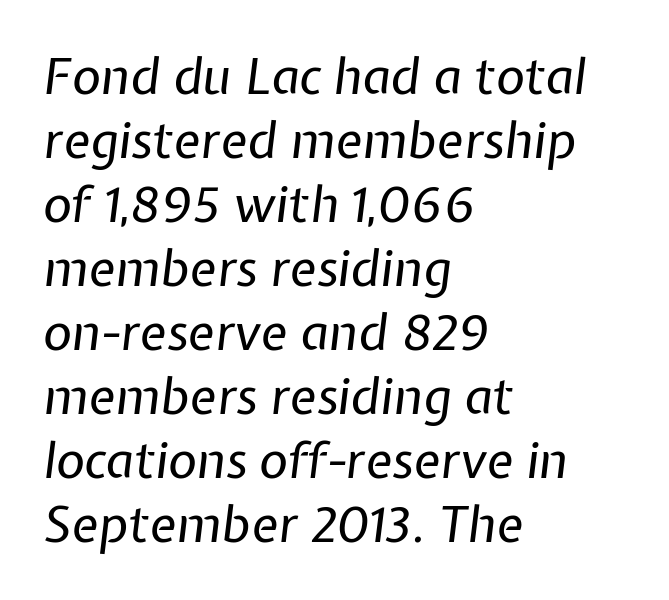
Q: Is the text bold? A: No.
Q: Is the text italic (slanted)? A: Yes, it leans right by about 7 degrees.
Q: Is the text underlined? A: No.
Q: How is the paragraph aligned? A: Left-aligned.
Q: Is the spacing between letters normal or unusually wide? A: Normal.
Q: Is the spacing between lines tight, normal or loose? A: Normal.
Q: Width (condensed, normal, or wide)? A: Normal.
Q: Stroke contrast? A: Low.
Q: x-height? A: Medium.
Q: Monospaced? A: No.
